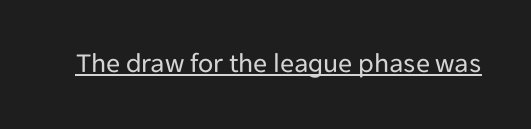
The image shows 28 px regular-weight sans-serif type, upright; set normal letter spacing, underlined; low stroke contrast and a medium x-height.
